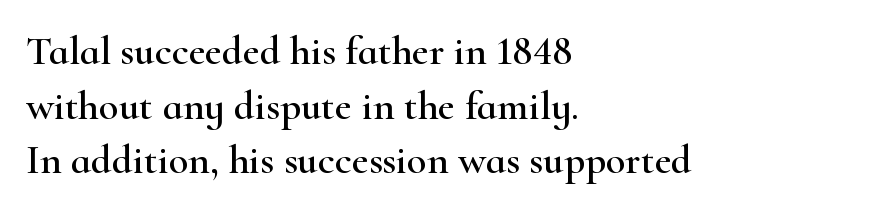
The image shows 41 px wide serif type, upright; set left-aligned, normal line spacing (1.33x), normal letter spacing, not underlined; high stroke contrast and a small x-height.
